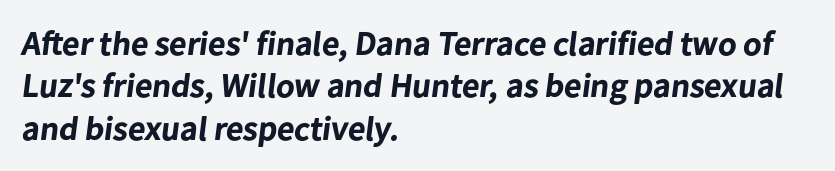
How would I describe the line gaps? Plain and ordinary. Looks like regular typesetting: each glyph gets only the width it needs. Descender tails drop into unmarked territory. Each glyph is drawn with heavy, bold strokes.
